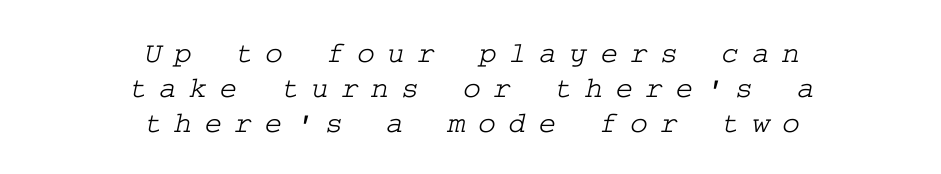
Q: Is the typeface a serif or a sans-serif typeface? A: Serif.
Q: Is the text underlined? A: No.
Q: How is the paragraph aligned? A: Centered.
Q: Is the spacing between letters normal or unusually wide? A: Unusually wide.
Q: Width (condensed, normal, or wide)? A: Wide.
Q: Stroke contrast? A: Low.
Q: x-height? A: Medium.
